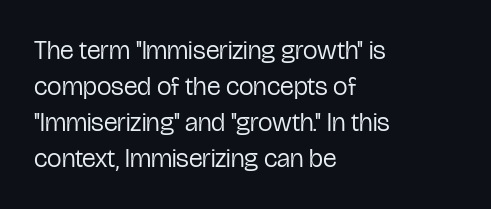
The image shows 26 px text type, upright; set left-aligned, normal line spacing (1.38x), normal letter spacing, not underlined.
